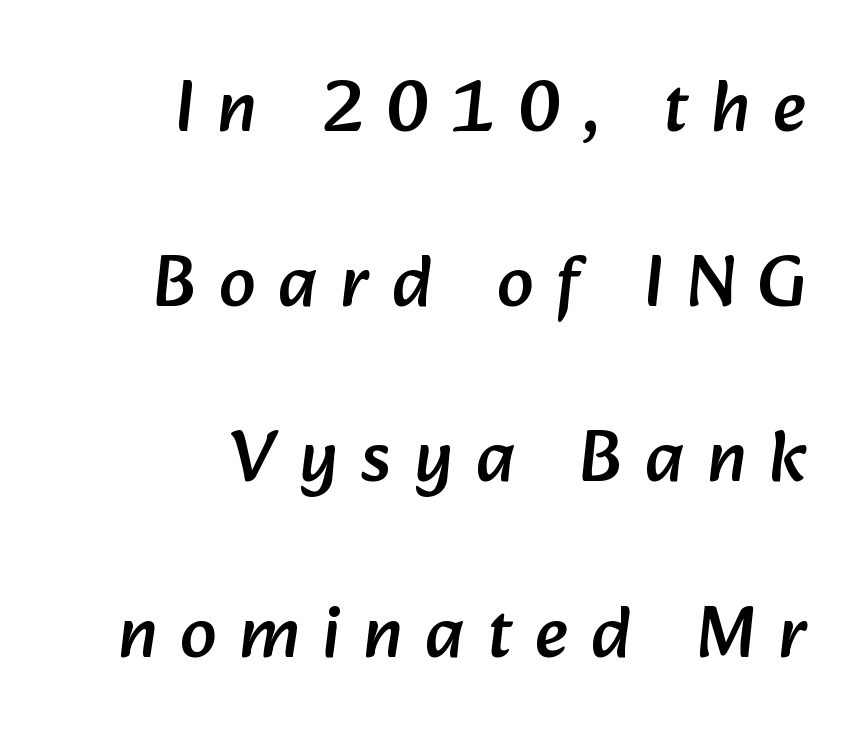
The image shows 73 px sans-serif type; set right-aligned, loose line spacing (2.4x), unusually wide letter spacing (+0.32 em), not underlined; low stroke contrast and a medium x-height.
